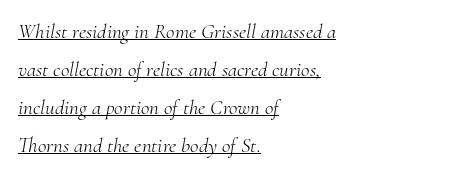
The image shows 21 px text type, italic (leaning right); set left-aligned, line spacing 1.81x, normal letter spacing, underlined.
